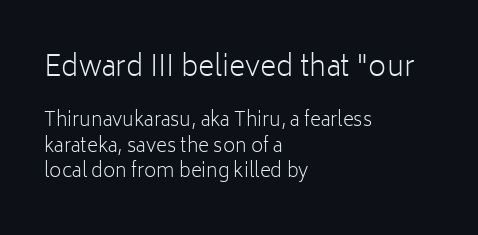
The cut favours lightness, reaching ordinary text weight at its darkest. Posture: straight, roman, zero tilt. A student would notice the top passage is typeset larger than what follows. Spacing verdict: proportional, widths tailored to each character. The compositor pushed each line to the left boundary.
